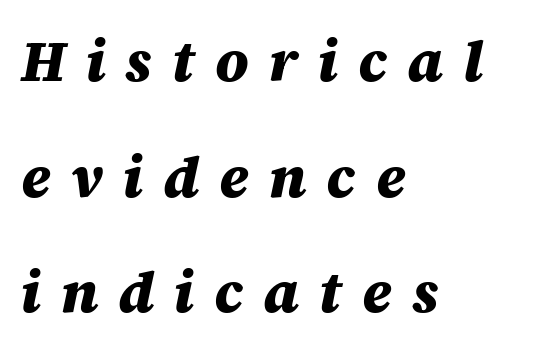
{"italic": "yes", "lean": "right", "slant_degrees": 12, "bold": "yes", "weight": "heavy", "width": "normal", "stroke_contrast": "medium", "x_height": "large", "monospaced": "no", "underline": "no", "align": "left", "line_spacing": "loose", "line_spacing_ratio": 2.03, "letter_spacing": "wide", "letter_spacing_em": 0.35, "glyph_px": 57}
